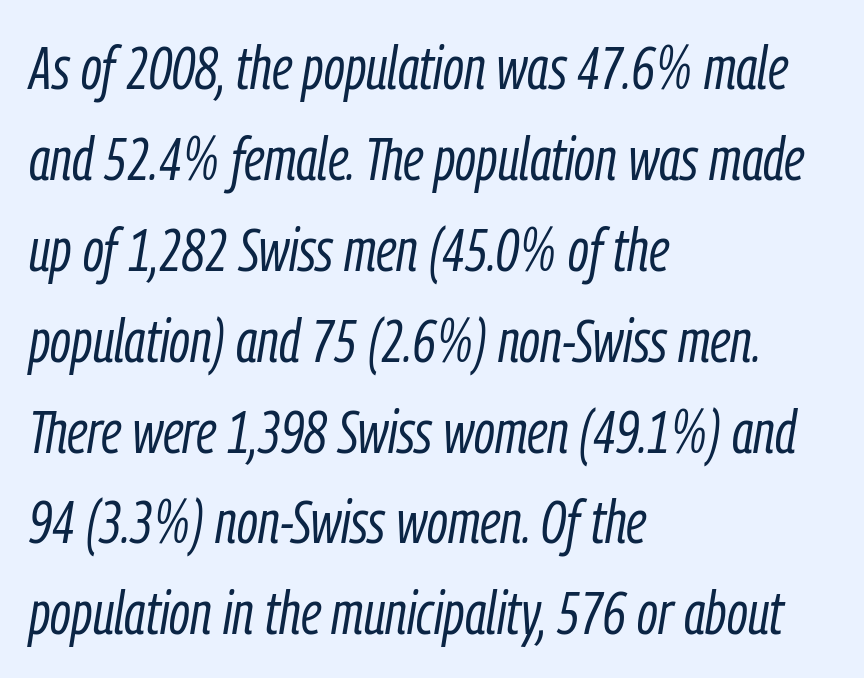
{"italic": "yes", "lean": "right", "slant_degrees": 9, "bold": "no", "weight": "light", "width": "condensed", "stroke_contrast": "low", "x_height": "medium", "monospaced": "no", "underline": "no", "align": "left", "line_spacing": "normal", "line_spacing_ratio": 1.49, "letter_spacing": "normal", "letter_spacing_em": 0.0, "glyph_px": 61}
